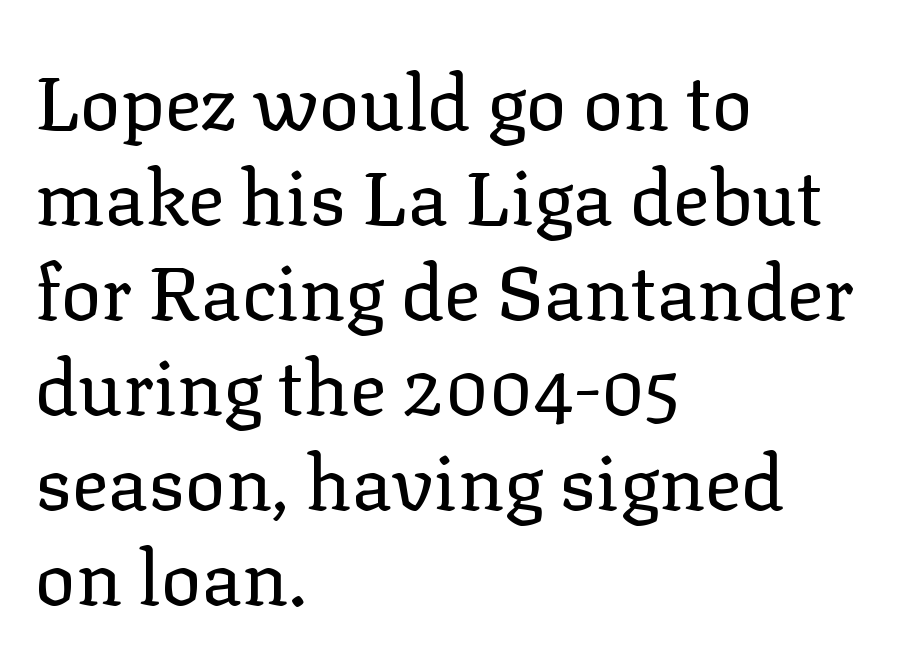
{"serif": "yes", "italic": "no", "bold": "no", "weight": "regular", "width": "normal", "stroke_contrast": "low", "x_height": "medium", "monospaced": "no", "underline": "no", "align": "left", "line_spacing": "normal", "line_spacing_ratio": 1.25, "letter_spacing": "normal", "letter_spacing_em": 0.0, "glyph_px": 76}
